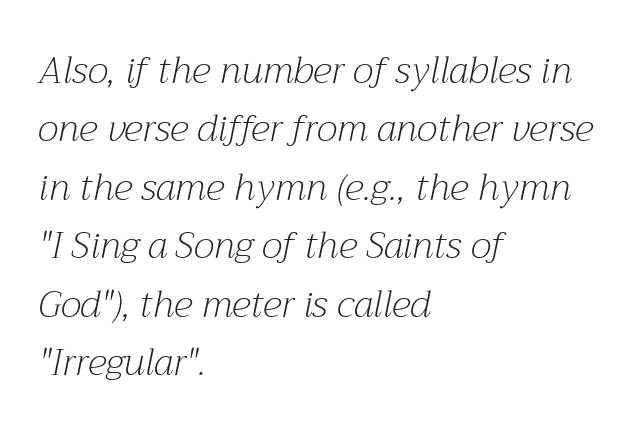
{"serif": "yes", "italic": "yes", "lean": "right", "slant_degrees": 12, "bold": "no", "weight": "light", "width": "normal", "stroke_contrast": "medium", "x_height": "medium", "monospaced": "no", "underline": "no", "align": "left", "line_spacing": "normal", "line_spacing_ratio": 1.58, "letter_spacing": "normal", "letter_spacing_em": 0.0, "glyph_px": 37}
